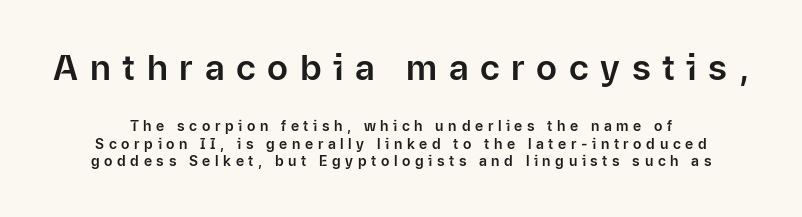
Q: Is the text italic (slanted)? A: No, it is upright.
Q: Is the typeface a serif or a sans-serif typeface? A: Sans-serif.
Q: Is the text underlined? A: No.
Q: Is the spacing between letters normal or unusually wide? A: Unusually wide.
Q: Which block of text is set in a larger size, the first (top) or the second (bottom)? A: The first (top) one.
Q: Width (condensed, normal, or wide)? A: Normal.
Q: Stroke contrast? A: Low.
Q: x-height? A: Medium.
Q: Monospaced? A: No.
